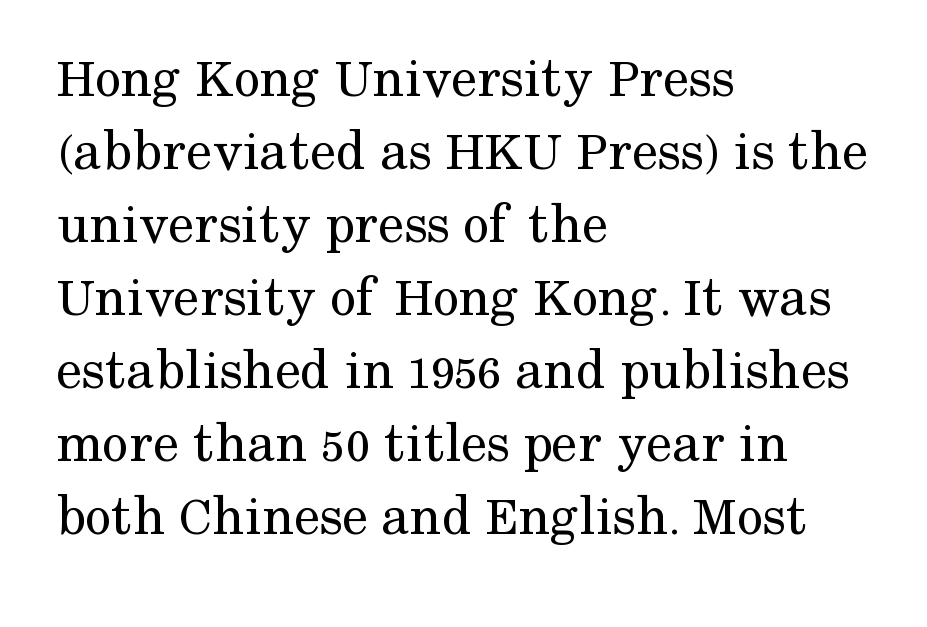
The image shows 58 px regular-weight serif type, upright; set left-aligned, normal line spacing (1.26x), normal letter spacing, not underlined; medium stroke contrast and a medium x-height.
